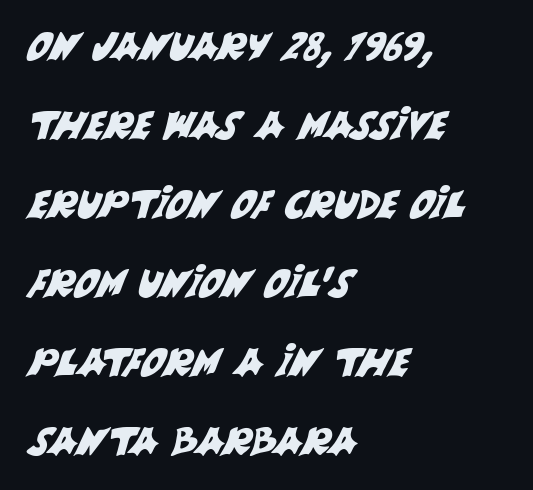
Q: Is the typeface a serif or a sans-serif typeface? A: Sans-serif.
Q: Is the text underlined? A: No.
Q: How is the paragraph aligned? A: Left-aligned.
Q: Is the spacing between letters normal or unusually wide? A: Normal.
Q: Is the spacing between lines tight, normal or loose? A: Loose.
Q: Width (condensed, normal, or wide)? A: Normal.
Q: Stroke contrast? A: Medium.
Q: x-height? A: Large.
Q: Monospaced? A: No.
